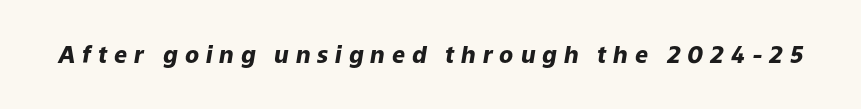
The image shows 23 px bold type, italic (leaning right); set unusually wide letter spacing (+0.3 em), not underlined.
